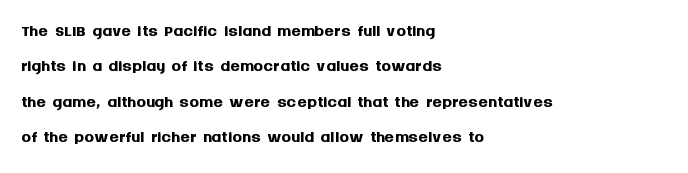
The image shows 24 px bold type, upright; set left-aligned, normal line spacing (1.47x), normal letter spacing, not underlined.
